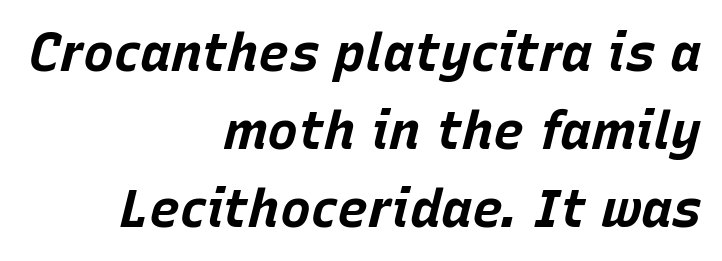
The image shows 52 px bold type, italic (leaning right); set right-aligned, normal line spacing (1.5x), normal letter spacing, not underlined; low stroke contrast and a large x-height.
